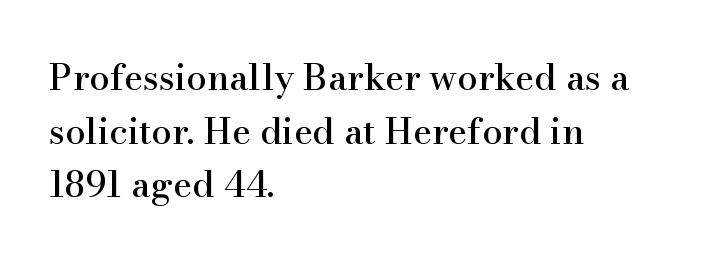
The type family on display is of the serif kind. In terms of leading, this rendering sits right in the middle. The compositor pushed each line to the left boundary. The type sits square on the baseline with zero lean. Check the space under the baseline: it is left empty.
